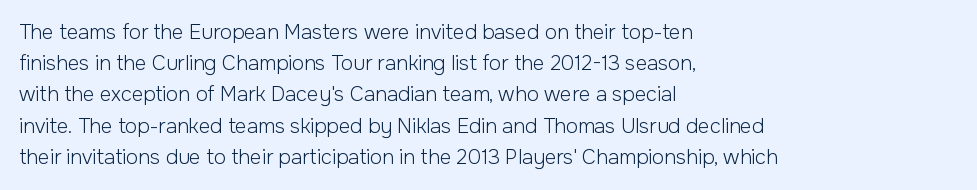
The image shows 20 px text type, upright; set left-aligned, normal line spacing (1.56x), normal letter spacing, not underlined.
